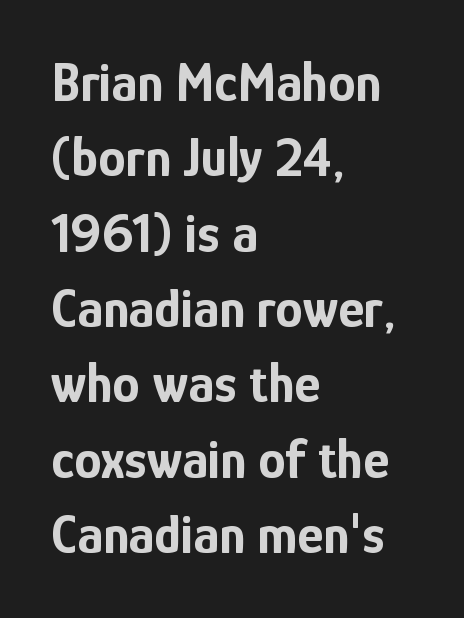
The image shows 55 px bold, condensed sans-serif type, upright; set left-aligned, normal line spacing (1.37x), normal letter spacing, not underlined; low stroke contrast and a medium x-height.
